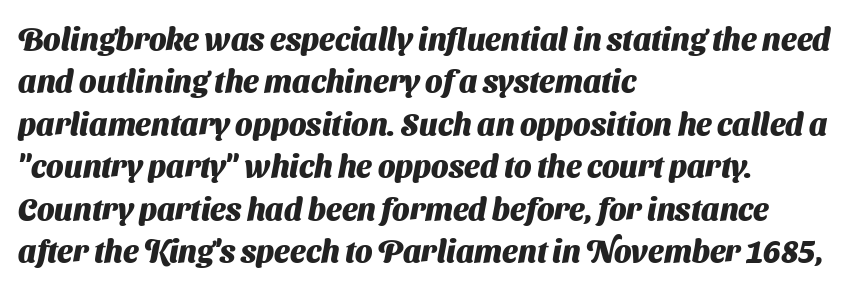
The image shows 31 px heavy sans-serif type; set left-aligned, normal line spacing (1.37x), normal letter spacing, not underlined; medium stroke contrast and a medium x-height.
